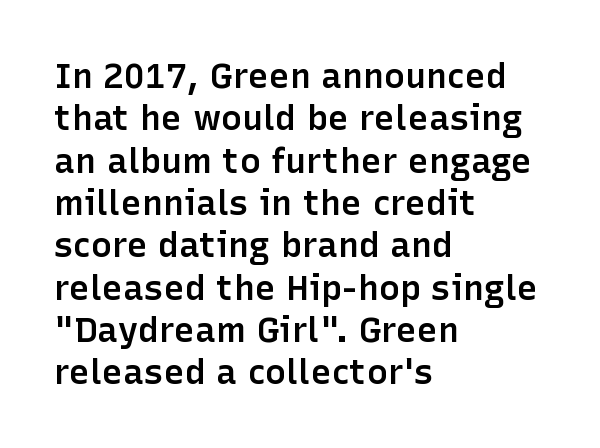
Q: Is the text bold? A: Semi-bold.
Q: Is the text italic (slanted)? A: No, it is upright.
Q: Is the typeface a serif or a sans-serif typeface? A: Sans-serif.
Q: Is the text underlined? A: No.
Q: How is the paragraph aligned? A: Left-aligned.
Q: Is the spacing between letters normal or unusually wide? A: Normal.
Q: Width (condensed, normal, or wide)? A: Normal.
Q: Stroke contrast? A: Low.
Q: x-height? A: Medium.
Q: Monospaced? A: No.
